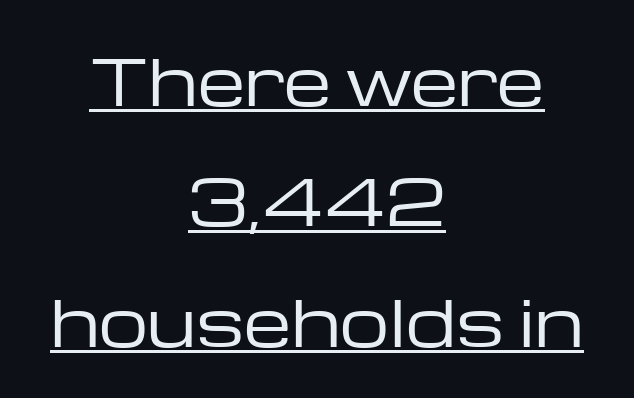
{"serif": "no", "italic": "no", "bold": "no", "weight": "regular", "width": "wide", "stroke_contrast": "low", "x_height": "medium", "monospaced": "no", "underline": "yes", "align": "center", "line_spacing": "loose", "line_spacing_ratio": 1.94, "letter_spacing": "normal", "letter_spacing_em": 0.0, "glyph_px": 62}
